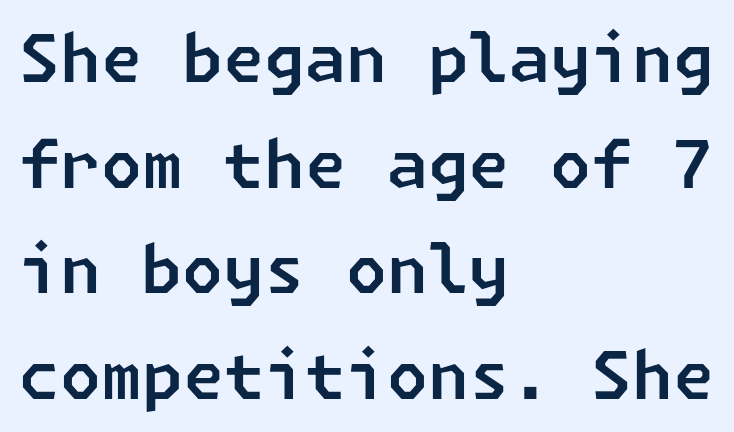
The image shows 66 px sans-serif type; set left-aligned, normal line spacing (1.6x), normal letter spacing, not underlined; low stroke contrast and a medium x-height.
